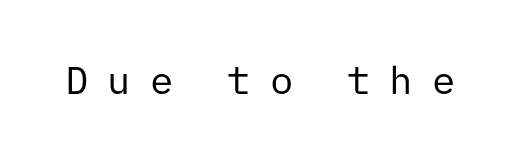
{"serif": "no", "italic": "no", "bold": "no", "weight": "regular", "width": "normal", "stroke_contrast": "low", "x_height": "medium", "monospaced": "yes", "underline": "no", "letter_spacing": "wide", "letter_spacing_em": 0.49, "glyph_px": 39}
